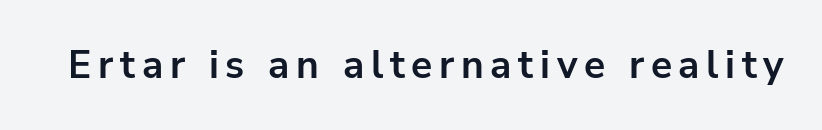
The image shows 39 px bold sans-serif type, upright; set not underlined; low stroke contrast and a medium x-height.
